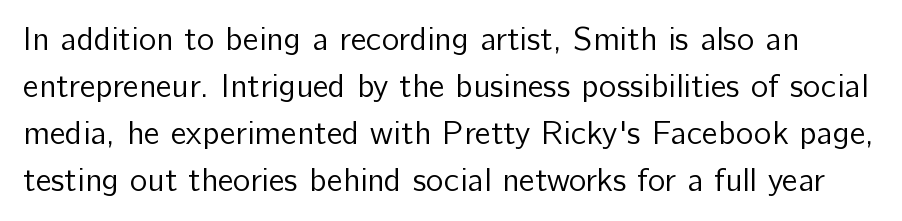
The typography opts for an upright posture over an oblique one. These lines are rendered in a variable-pitch font. No extra tracking has been applied to these lines. Students, observe: this is what conventionally led text looks like. The font sits on the lighter half of the weight spectrum, regular included.
